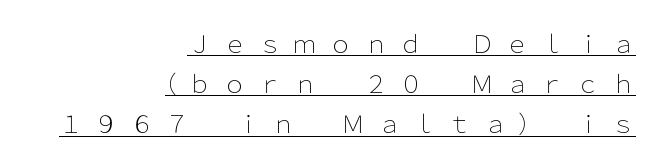
Q: Is the text bold? A: No.
Q: Is the text italic (slanted)? A: No, it is upright.
Q: Is the text underlined? A: Yes.
Q: How is the paragraph aligned? A: Right-aligned.
Q: Is the spacing between letters normal or unusually wide? A: Unusually wide.
Q: Is the spacing between lines tight, normal or loose? A: Normal.
